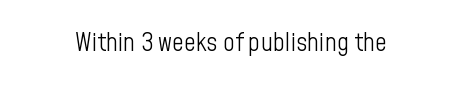
A roman cut, with each character standing at attention. Decoration check: the copy has no underline. The gaps between neighbouring characters are ordinary and unremarkable. Bold? No — there's no thickening of the strokes.
